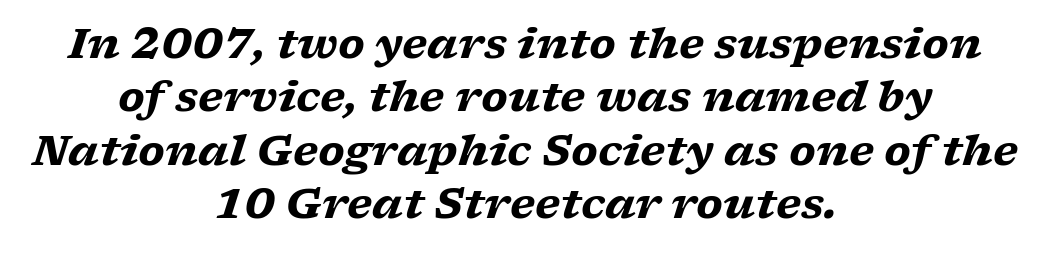
Weight check: bold — yes, fully. Think of a printed novel: that variable character pitch is what you see here. The passage shown has conventional tracking throughout. Which margin do the lines hug? Neither — every line sits in the middle. Typographically, this falls in the serif category.
